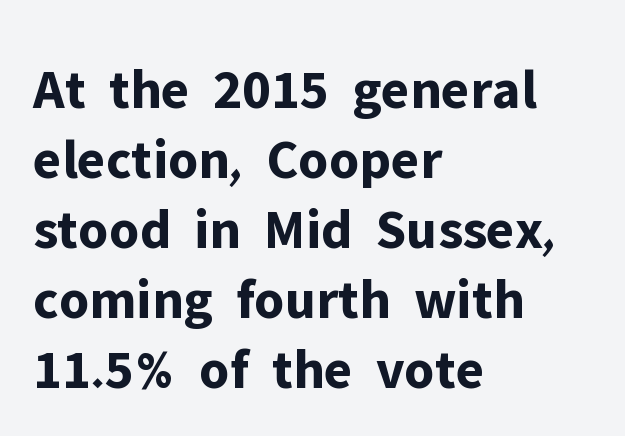
{"serif": "no", "italic": "no", "bold": "yes", "weight": "bold", "width": "normal", "stroke_contrast": "low", "x_height": "medium", "monospaced": "no", "underline": "no", "align": "left", "line_spacing_ratio": 1.23, "letter_spacing": "normal", "letter_spacing_em": 0.0, "glyph_px": 57}
